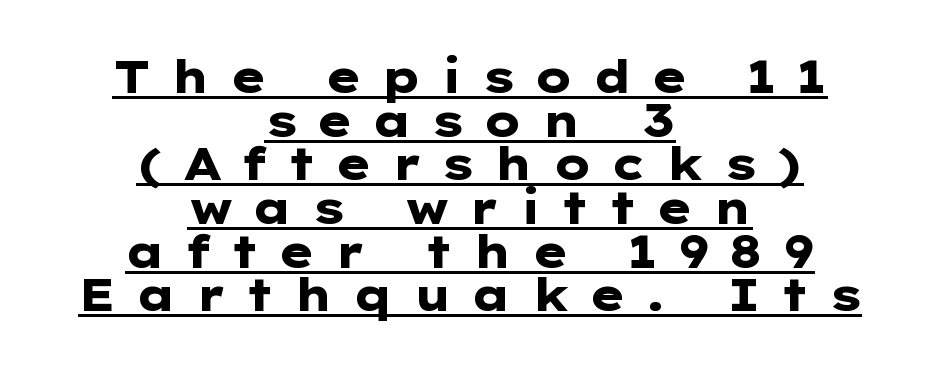
The image shows 45 px heavy, wide sans-serif type, upright; set centered, tight line spacing (0.97x), unusually wide letter spacing (+0.42 em), underlined; low stroke contrast and a medium x-height.
